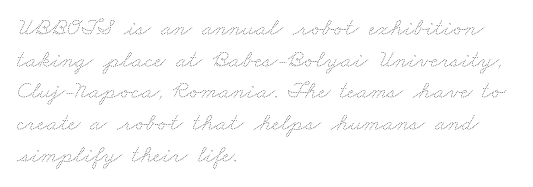
The image shows 25 px text type; set left-aligned, normal line spacing (1.27x), normal letter spacing, not underlined.
